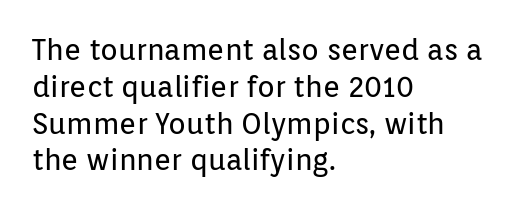
Is this a sans? Yes — the strokes have no serifs. Caption: multi-line text, flush left, ragged right. Vertical strokes here are truly vertical. No heavy texture on the line: the type isn't bold. Note the varied advance widths — an 'i' is clearly narrower than an 'm'.
